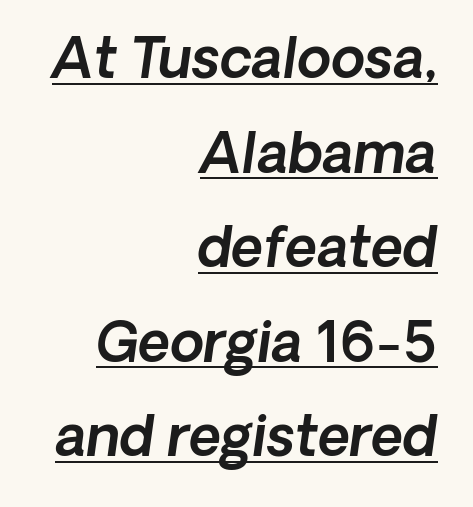
{"italic": "yes", "lean": "right", "slant_degrees": 8, "width": "normal", "x_height": "medium", "monospaced": "no", "underline": "yes", "align": "right", "line_spacing_ratio": 1.72, "letter_spacing": "normal", "letter_spacing_em": 0.0, "glyph_px": 55}
